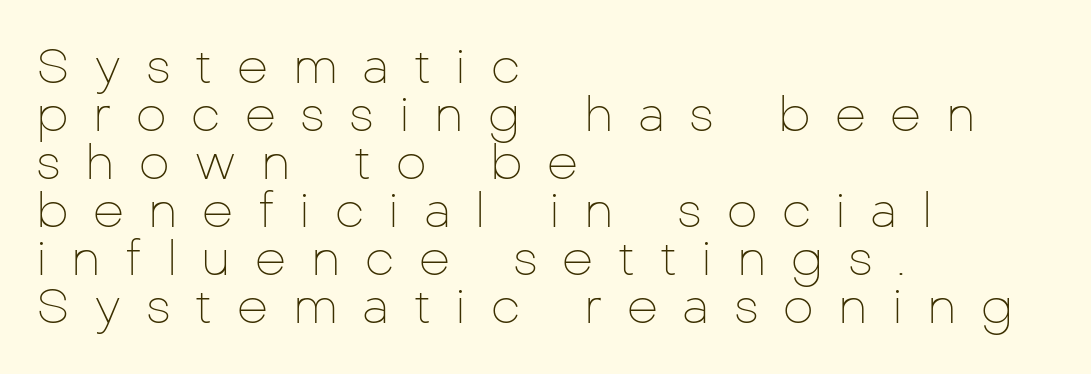
Q: Is the text bold? A: No.
Q: Is the text italic (slanted)? A: No, it is upright.
Q: Is the typeface a serif or a sans-serif typeface? A: Sans-serif.
Q: Is the text underlined? A: No.
Q: How is the paragraph aligned? A: Left-aligned.
Q: Is the spacing between letters normal or unusually wide? A: Unusually wide.
Q: Is the spacing between lines tight, normal or loose? A: Tight.
Q: Width (condensed, normal, or wide)? A: Normal.
Q: Stroke contrast? A: Low.
Q: x-height? A: Medium.
Q: Monospaced? A: No.
